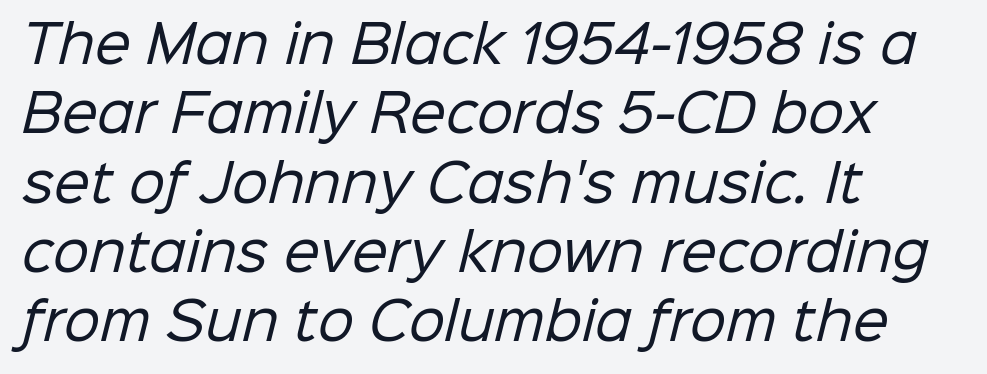
{"serif": "no", "bold": "no", "weight": "regular", "width": "normal", "stroke_contrast": "low", "x_height": "medium", "monospaced": "no", "underline": "no", "align": "left", "line_spacing": "normal", "line_spacing_ratio": 1.36, "letter_spacing": "normal", "letter_spacing_em": 0.0, "glyph_px": 51}
